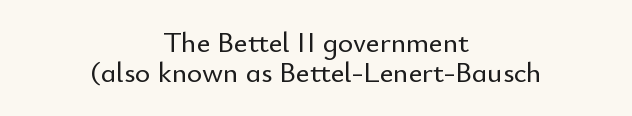
Q: Is the text italic (slanted)? A: No, it is upright.
Q: Is the typeface a serif or a sans-serif typeface? A: Sans-serif.
Q: Is the text underlined? A: No.
Q: How is the paragraph aligned? A: Centered.
Q: Is the spacing between letters normal or unusually wide? A: Normal.
Q: Is the spacing between lines tight, normal or loose? A: Tight.
Q: Width (condensed, normal, or wide)? A: Normal.
Q: Stroke contrast? A: Low.
Q: x-height? A: Small.
Q: Monospaced? A: No.
